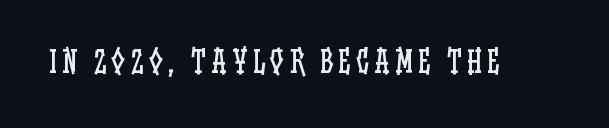
Think of a printed novel: that variable character pitch is what you see here. The lettering holds an erect, upright posture throughout. This rendering features lettering with no underline. Caption: face not bold, strokes unweighted.
